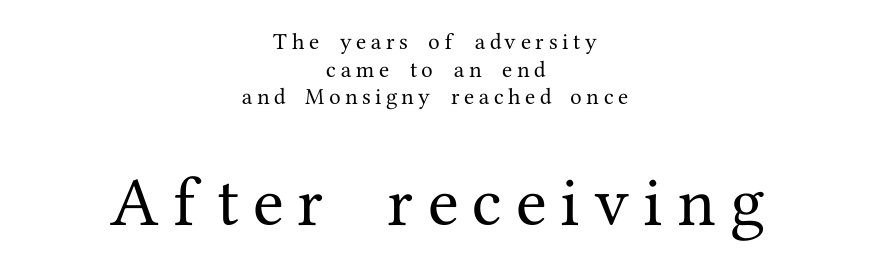
Beneath every word, the page is bare. A serif font was chosen for this passage. Words appear elongated and porous because spacing is wide. Two sizes are in play, and the larger belongs to the second block. The type sits square on the baseline with zero lean. The text block is weighted toward neither margin, spreading evenly from the middle.
